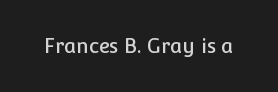
The image shows 20 px text type, upright; set normal letter spacing, not underlined.
